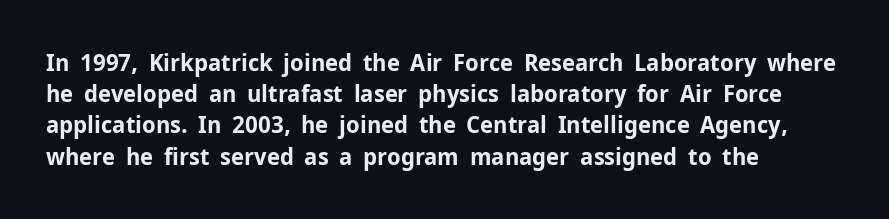
{"italic": "no", "bold": "yes", "underline": "no", "align": "left", "line_spacing": "normal", "line_spacing_ratio": 1.3, "letter_spacing": "normal", "letter_spacing_em": 0.0, "glyph_px": 24}
